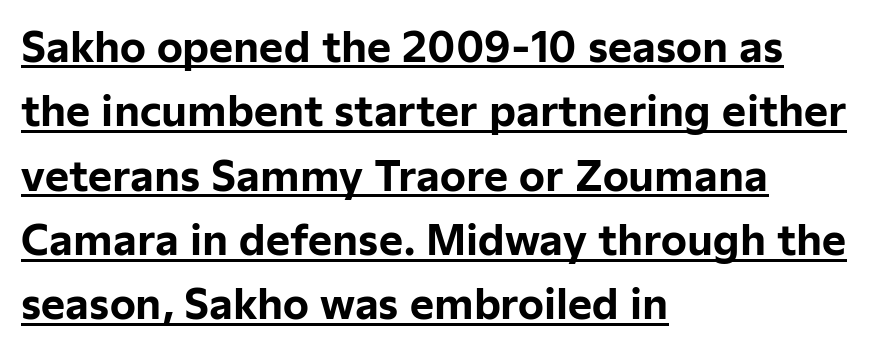
{"serif": "no", "italic": "no", "bold": "yes", "weight": "bold", "width": "normal", "stroke_contrast": "low", "x_height": "medium", "monospaced": "no", "underline": "yes", "align": "left", "line_spacing": "normal", "line_spacing_ratio": 1.57, "letter_spacing": "normal", "letter_spacing_em": 0.0, "glyph_px": 41}
